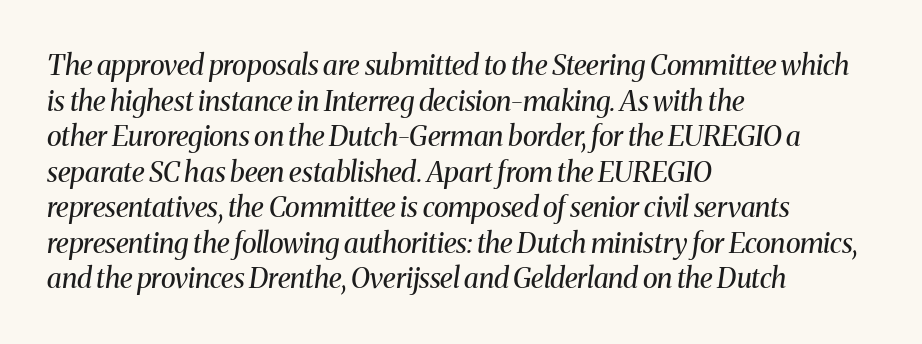
{"serif": "yes", "italic": "yes", "lean": "right", "slant_degrees": 8, "bold": "no", "weight": "regular", "width": "normal", "stroke_contrast": "medium", "x_height": "medium", "monospaced": "no", "underline": "no", "align": "left", "line_spacing": "normal", "line_spacing_ratio": 1.27, "letter_spacing": "normal", "letter_spacing_em": 0.0, "glyph_px": 28}
